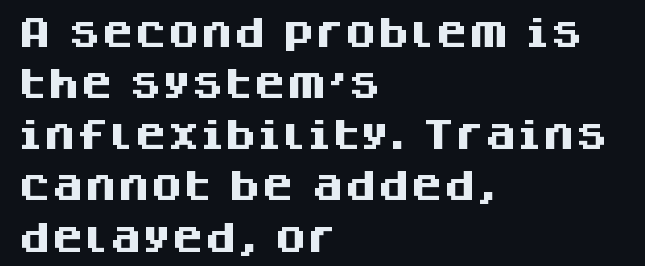
{"serif": "no", "italic": "no", "bold": "yes", "weight": "heavy", "width": "normal", "stroke_contrast": "medium", "x_height": "large", "monospaced": "no", "underline": "no", "align": "left", "line_spacing": "normal", "line_spacing_ratio": 1.55, "letter_spacing": "normal", "letter_spacing_em": 0.0, "glyph_px": 33}
